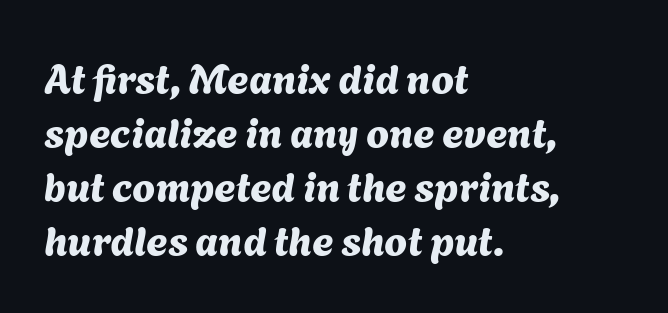
{"serif": "no", "width": "normal", "stroke_contrast": "medium", "x_height": "medium", "monospaced": "no", "underline": "no", "align": "left", "line_spacing": "normal", "line_spacing_ratio": 1.32, "letter_spacing": "normal", "letter_spacing_em": 0.0, "glyph_px": 41}
